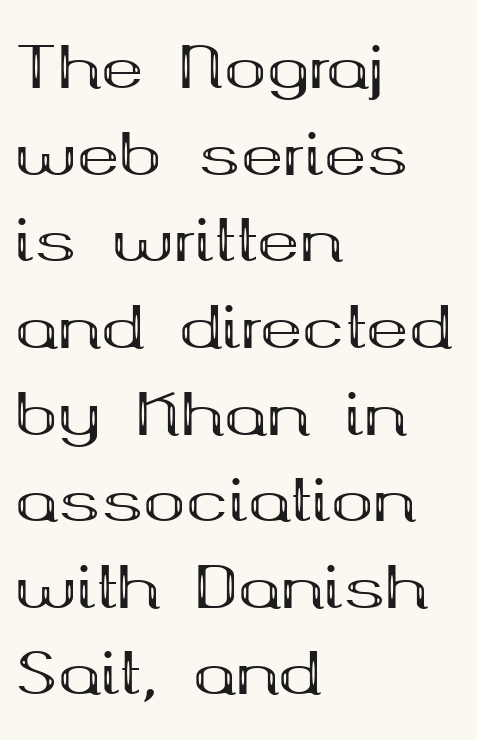
Descender tails drop into unmarked territory. Each word holds together tightly as a unit, with standard inter-letter gaps. Rendered with straight, roman letterforms. Weight: bold. Regarding leading, the lines here are spaced in the standard way.
